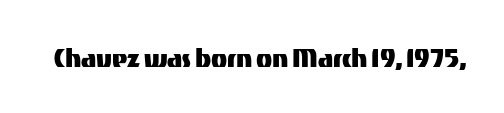
Q: Is the text italic (slanted)? A: No, it is upright.
Q: Is the typeface a serif or a sans-serif typeface? A: Sans-serif.
Q: Is the text underlined? A: No.
Q: Is the spacing between letters normal or unusually wide? A: Normal.
Q: Width (condensed, normal, or wide)? A: Normal.
Q: Stroke contrast? A: Medium.
Q: x-height? A: Medium.
Q: Monospaced? A: No.
